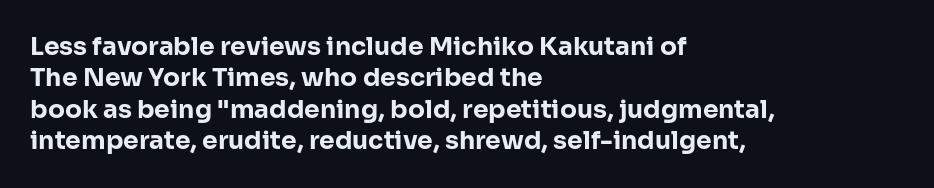
Horizontal alignment here is leftward, the default for most running prose. These lines were composed using upright roman letters. Quick note: underline off. Words appear dense and cohesive because spacing is normal. Honestly, the row spacing looks completely unremarkable. Heft: maximum for text — a bold.
